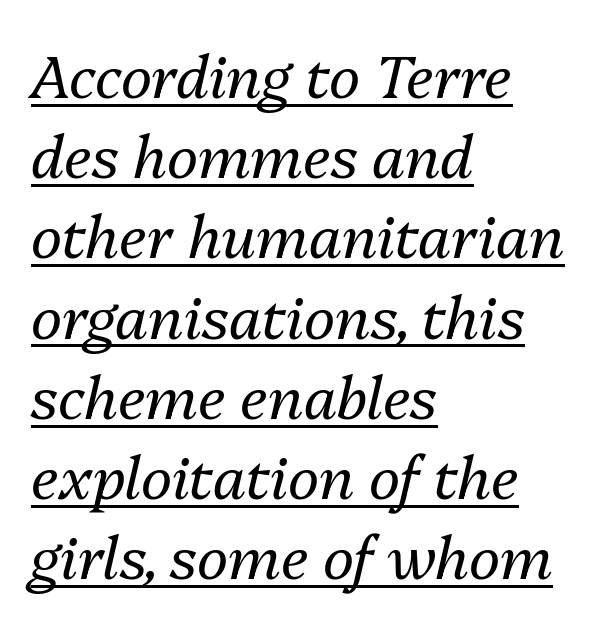
Stems here are at most as thick as an everyday book face. Is there much room between lines? A standard amount, neither cramped nor airy. Notice how the passage keeps a crisp vertical edge on the left only. Style check: oblique.
